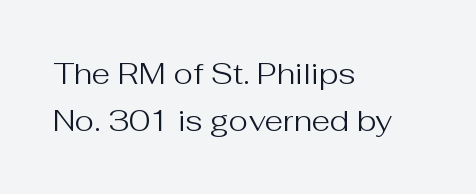
The image shows 30 px regular-weight sans-serif type, upright; set left-aligned, normal line spacing (1.57x), normal letter spacing, not underlined; medium stroke contrast and a medium x-height.
